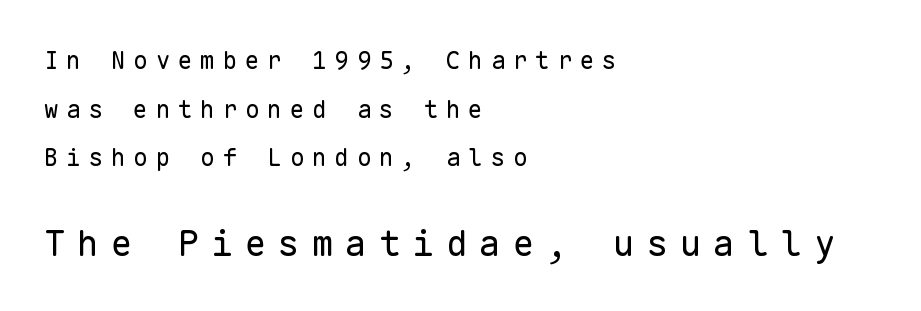
The image shows 36 px regular-weight sans-serif type, upright, monospaced; set left-aligned, loose line spacing (2.03x), unusually wide letter spacing (+0.33 em), not underlined; the second (bottom) block is 1.5x larger; low stroke contrast and a medium x-height.
